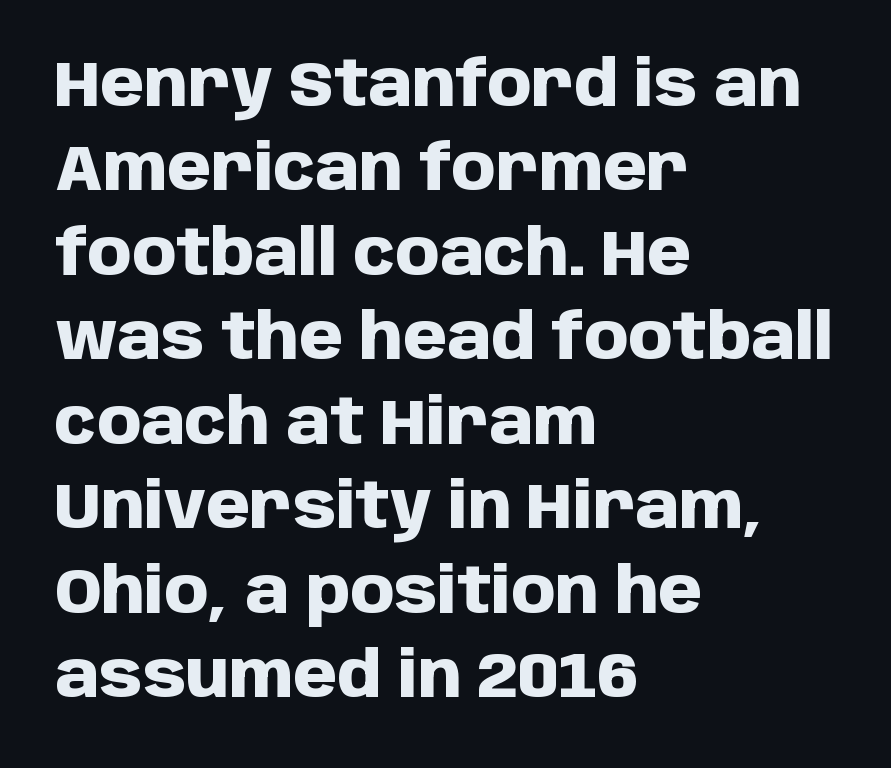
Q: Is the text bold? A: Yes.
Q: Is the text italic (slanted)? A: No, it is upright.
Q: Is the typeface a serif or a sans-serif typeface? A: Sans-serif.
Q: Is the text underlined? A: No.
Q: How is the paragraph aligned? A: Left-aligned.
Q: Is the spacing between letters normal or unusually wide? A: Normal.
Q: Is the spacing between lines tight, normal or loose? A: Normal.
Q: Width (condensed, normal, or wide)? A: Normal.
Q: Stroke contrast? A: Low.
Q: x-height? A: Large.
Q: Monospaced? A: No.
